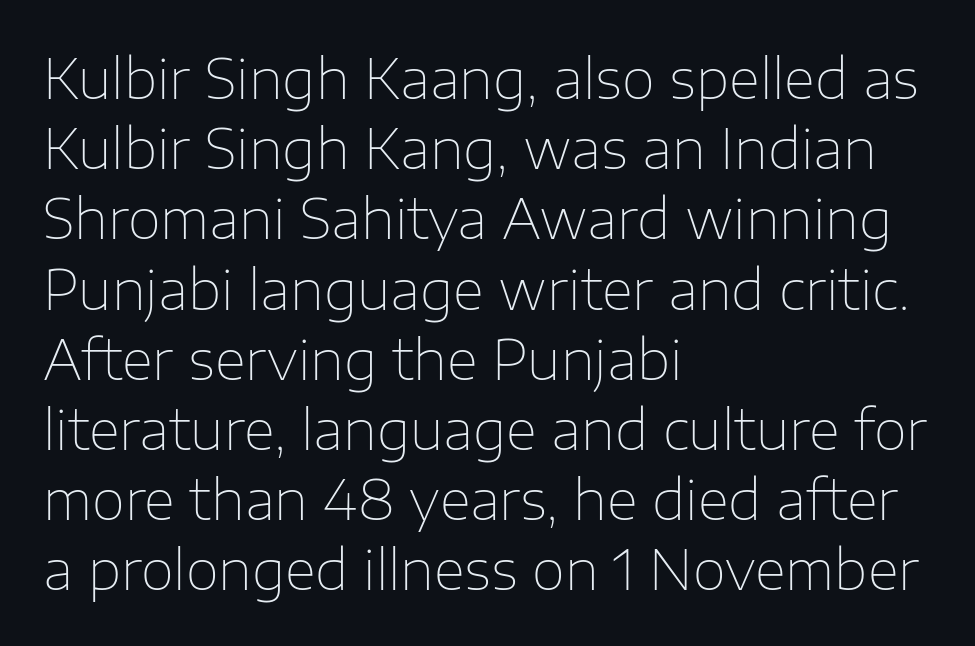
{"serif": "no", "italic": "no", "bold": "no", "weight": "thin", "width": "normal", "stroke_contrast": "low", "x_height": "medium", "monospaced": "no", "underline": "no", "align": "left", "line_spacing": "normal", "line_spacing_ratio": 1.3, "letter_spacing": "normal", "letter_spacing_em": 0.0, "glyph_px": 54}
